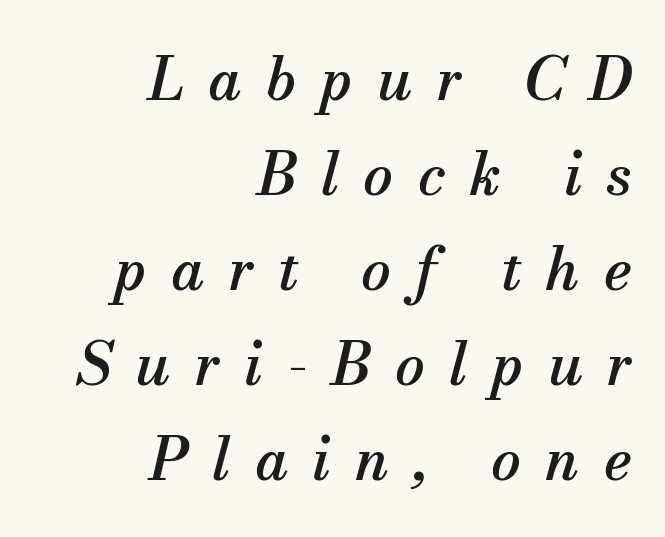
Honestly, there is no underline to notice here at all. The typeface chosen for these lines features serifs. This block has exactly the height ordinary leading produces. The type is letterspaced generously, with wide tracking.
